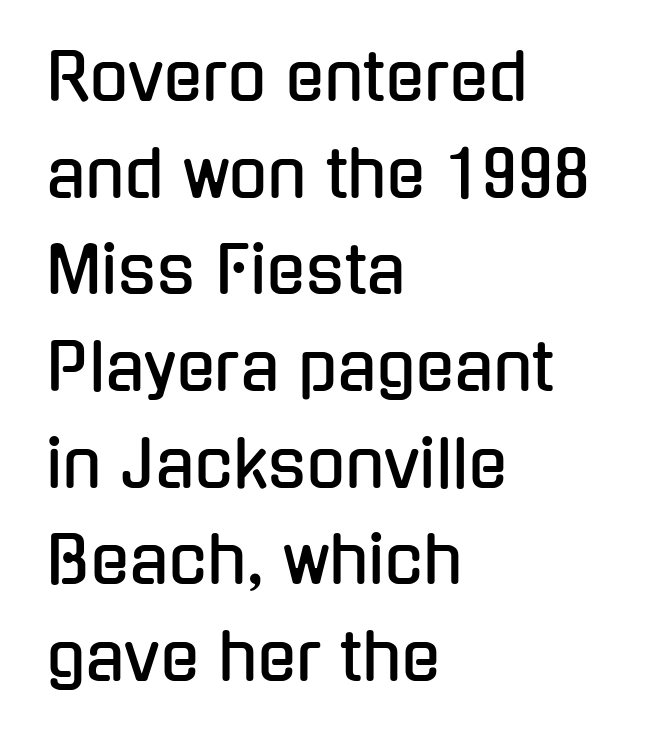
The image shows 64 px condensed sans-serif type, upright; set left-aligned, normal line spacing (1.51x), normal letter spacing, not underlined; low stroke contrast and a medium x-height.
